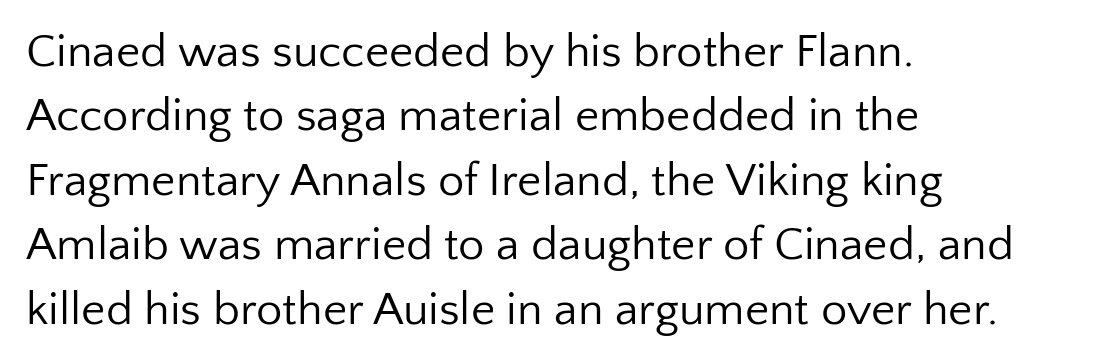
{"serif": "no", "italic": "no", "bold": "no", "weight": "regular", "width": "normal", "stroke_contrast": "low", "x_height": "medium", "monospaced": "no", "underline": "no", "align": "left", "line_spacing": "normal", "line_spacing_ratio": 1.37, "letter_spacing": "normal", "letter_spacing_em": 0.0, "glyph_px": 47}
